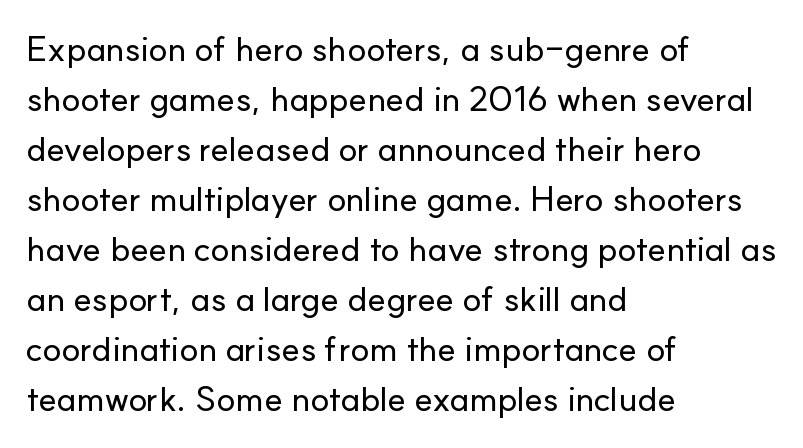
Q: Is the text italic (slanted)? A: No, it is upright.
Q: Is the typeface a serif or a sans-serif typeface? A: Sans-serif.
Q: Is the text underlined? A: No.
Q: How is the paragraph aligned? A: Left-aligned.
Q: Is the spacing between letters normal or unusually wide? A: Normal.
Q: Is the spacing between lines tight, normal or loose? A: Normal.
Q: Width (condensed, normal, or wide)? A: Normal.
Q: Stroke contrast? A: Low.
Q: x-height? A: Small.
Q: Monospaced? A: No.
